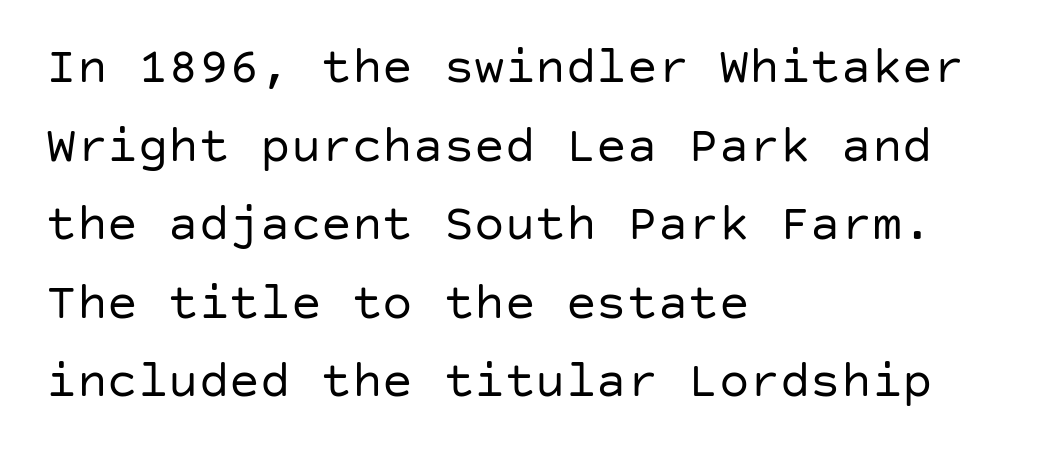
This is not heavy type; no bold has been used. The rag falls on the right side of this text block. A typesetter would label this face a sans. The words here are not underlined. Vertically, the passage feels balanced, rows spaced as you'd expect. Rendered with straight, roman letterforms.
